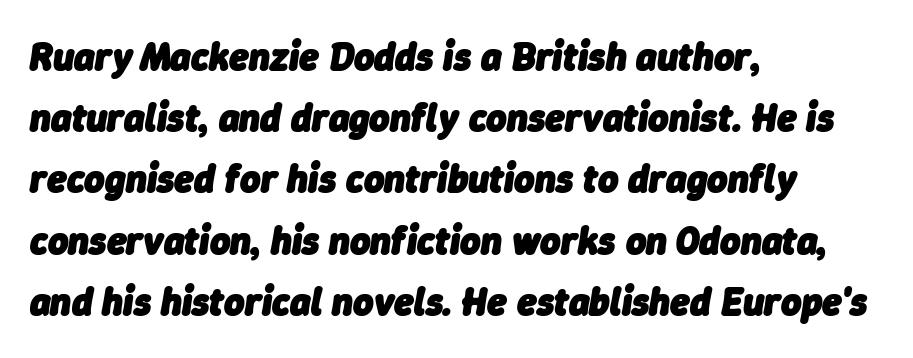
Q: Is the text bold? A: Yes.
Q: Is the text italic (slanted)? A: Yes, it leans right by about 9 degrees.
Q: Is the text underlined? A: No.
Q: How is the paragraph aligned? A: Left-aligned.
Q: Is the spacing between letters normal or unusually wide? A: Normal.
Q: Is the spacing between lines tight, normal or loose? A: Normal.
Q: Width (condensed, normal, or wide)? A: Normal.
Q: Stroke contrast? A: Low.
Q: x-height? A: Medium.
Q: Monospaced? A: No.
